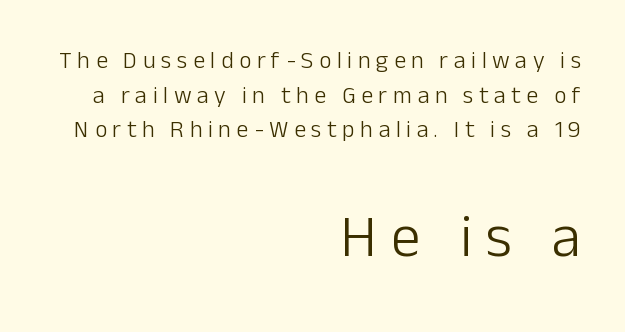
The image shows 60 px light sans-serif type, upright; set right-aligned, normal line spacing (1.44x), unusually wide letter spacing (+0.23 em), not underlined; the second (bottom) block is 2.5x larger; low stroke contrast and a medium x-height.
